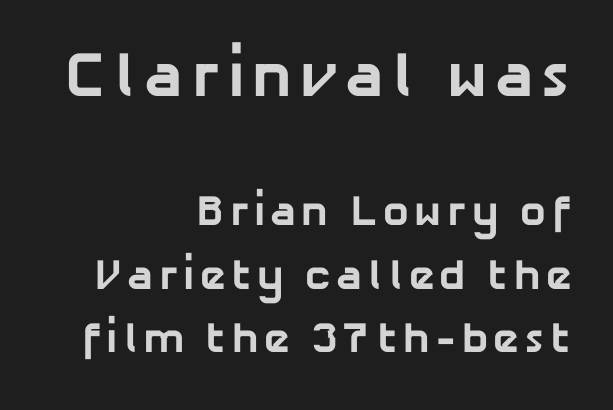
Q: Is the text bold? A: Yes.
Q: Is the typeface a serif or a sans-serif typeface? A: Sans-serif.
Q: Is the text underlined? A: No.
Q: How is the paragraph aligned? A: Right-aligned.
Q: Is the spacing between lines tight, normal or loose? A: Normal.
Q: Which block of text is set in a larger size, the first (top) or the second (bottom)? A: The first (top) one.
Q: Width (condensed, normal, or wide)? A: Normal.
Q: Stroke contrast? A: Low.
Q: x-height? A: Medium.
Q: Monospaced? A: No.
